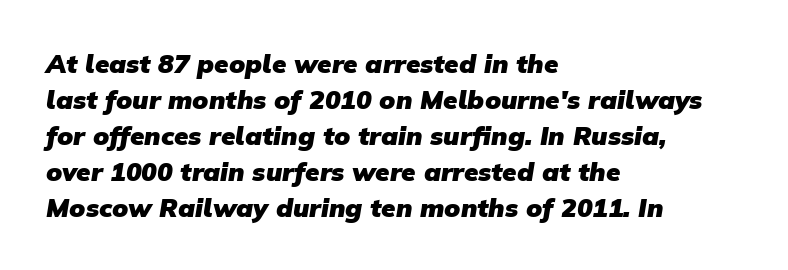
Q: Is the text bold? A: Yes.
Q: Is the text underlined? A: No.
Q: How is the paragraph aligned? A: Left-aligned.
Q: Is the spacing between letters normal or unusually wide? A: Normal.
Q: Is the spacing between lines tight, normal or loose? A: Normal.
